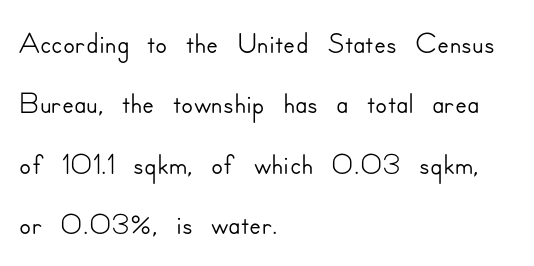
{"serif": "no", "italic": "no", "width": "normal", "stroke_contrast": "low", "x_height": "small", "monospaced": "no", "underline": "no", "align": "left", "line_spacing": "normal", "line_spacing_ratio": 1.37, "letter_spacing": "normal", "letter_spacing_em": 0.0, "glyph_px": 44}
